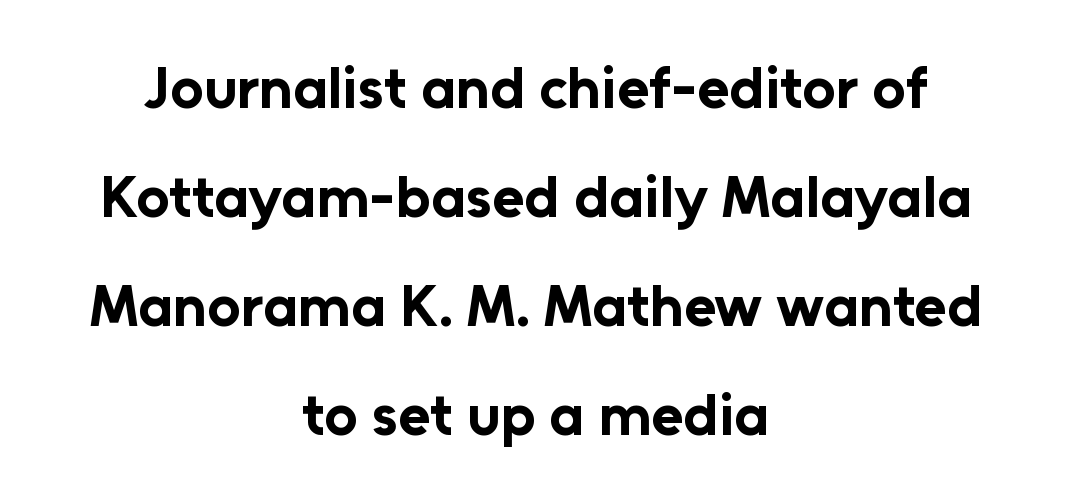
The image shows 59 px bold sans-serif type, upright; set centered, line spacing 1.85x, normal letter spacing, not underlined; low stroke contrast and a medium x-height.
